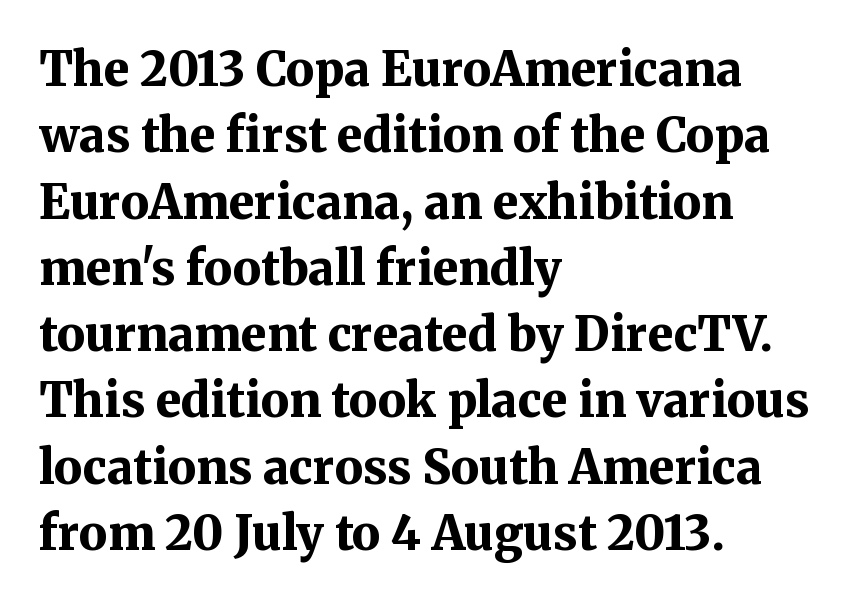
Q: Is the text bold? A: Yes.
Q: Is the text italic (slanted)? A: No, it is upright.
Q: Is the typeface a serif or a sans-serif typeface? A: Serif.
Q: Is the text underlined? A: No.
Q: How is the paragraph aligned? A: Left-aligned.
Q: Is the spacing between letters normal or unusually wide? A: Normal.
Q: Is the spacing between lines tight, normal or loose? A: Normal.
Q: Width (condensed, normal, or wide)? A: Normal.
Q: Stroke contrast? A: Medium.
Q: x-height? A: Medium.
Q: Monospaced? A: No.
